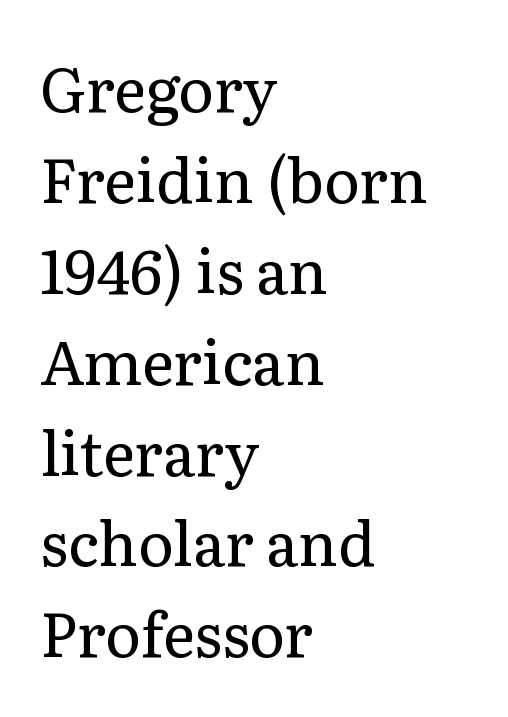
Q: Is the text bold? A: No.
Q: Is the text italic (slanted)? A: No, it is upright.
Q: Is the typeface a serif or a sans-serif typeface? A: Serif.
Q: Is the text underlined? A: No.
Q: How is the paragraph aligned? A: Left-aligned.
Q: Is the spacing between letters normal or unusually wide? A: Normal.
Q: Is the spacing between lines tight, normal or loose? A: Normal.
Q: Width (condensed, normal, or wide)? A: Normal.
Q: Stroke contrast? A: Low.
Q: x-height? A: Medium.
Q: Monospaced? A: No.
